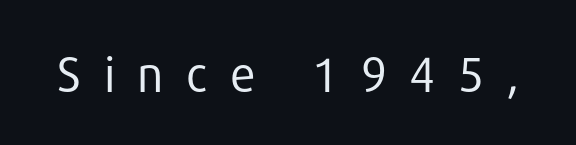
Q: Is the text bold? A: No.
Q: Is the text italic (slanted)? A: No, it is upright.
Q: Is the typeface a serif or a sans-serif typeface? A: Sans-serif.
Q: Is the text underlined? A: No.
Q: Is the spacing between letters normal or unusually wide? A: Unusually wide.
Q: Width (condensed, normal, or wide)? A: Normal.
Q: Stroke contrast? A: Low.
Q: x-height? A: Medium.
Q: Monospaced? A: No.
